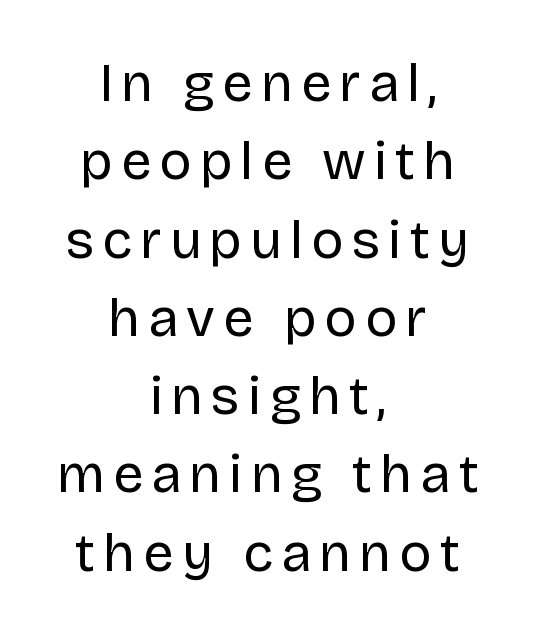
{"serif": "no", "italic": "no", "bold": "no", "weight": "regular", "width": "normal", "stroke_contrast": "low", "x_height": "large", "monospaced": "no", "underline": "no", "align": "center", "line_spacing": "normal", "line_spacing_ratio": 1.45, "glyph_px": 54}
